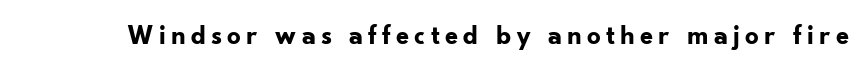
{"italic": "no", "bold": "yes", "underline": "no", "glyph_px": 27}
